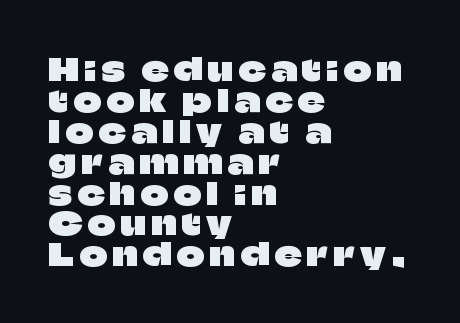
The image shows 30 px sans-serif type, upright; set left-aligned, tight line spacing (1.03x), not underlined; low stroke contrast and a large x-height.
